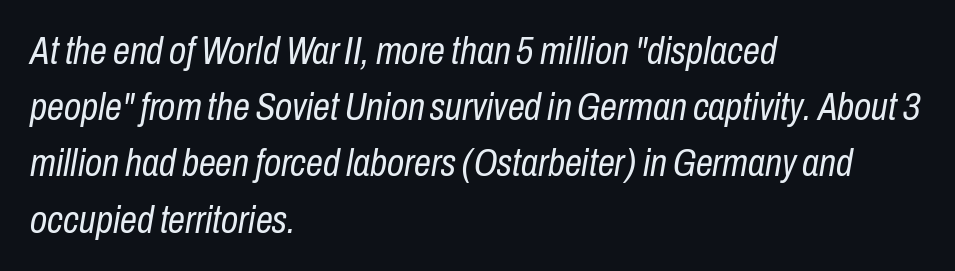
Only glyphs here, with clear space below each row. Ink coverage per letter is moderate at most. This sample keeps an unexceptional amount of space between lines. These lines are rendered in a variable-pitch font. The glyphs look as if they've been sheared to an angle.
